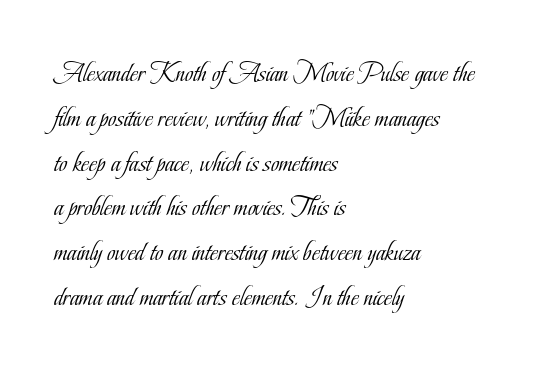
These lines are rendered in a variable-pitch font. Bare-footed words on every line. A student would call this left alignment; a typographer would say flush left, rag right. The face looks like a standard text weight, possibly lighter.
